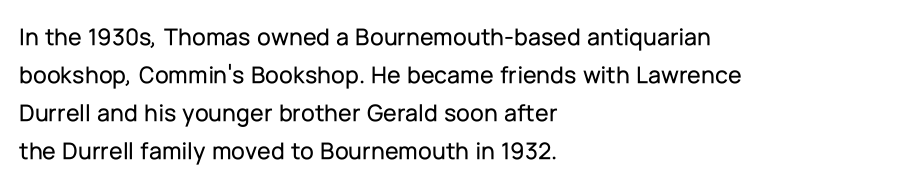
Q: Is the text italic (slanted)? A: No, it is upright.
Q: Is the text underlined? A: No.
Q: How is the paragraph aligned? A: Left-aligned.
Q: Is the spacing between letters normal or unusually wide? A: Normal.
Q: Is the spacing between lines tight, normal or loose? A: Normal.
